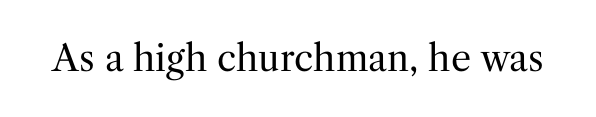
The image shows 36 px regular-weight serif type, upright; set normal letter spacing, not underlined; medium stroke contrast and a medium x-height.
